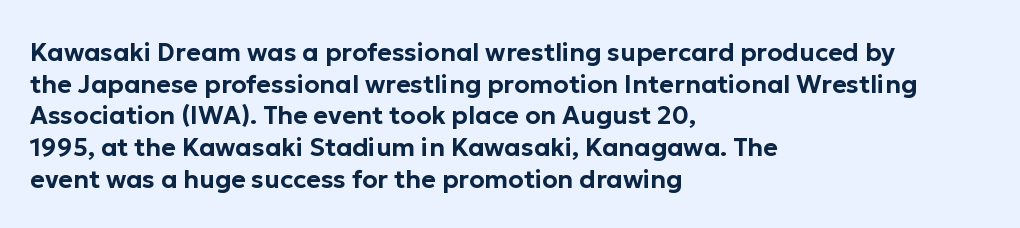
Q: Is the text italic (slanted)? A: No, it is upright.
Q: Is the text underlined? A: No.
Q: How is the paragraph aligned? A: Left-aligned.
Q: Is the spacing between letters normal or unusually wide? A: Normal.
Q: Is the spacing between lines tight, normal or loose? A: Normal.
